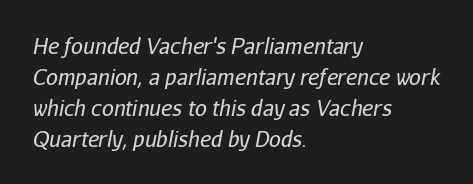
Q: Is the text bold? A: No.
Q: Is the text italic (slanted)? A: Yes, it leans right by about 11 degrees.
Q: Is the text underlined? A: No.
Q: How is the paragraph aligned? A: Left-aligned.
Q: Is the spacing between letters normal or unusually wide? A: Normal.
Q: Is the spacing between lines tight, normal or loose? A: Normal.
